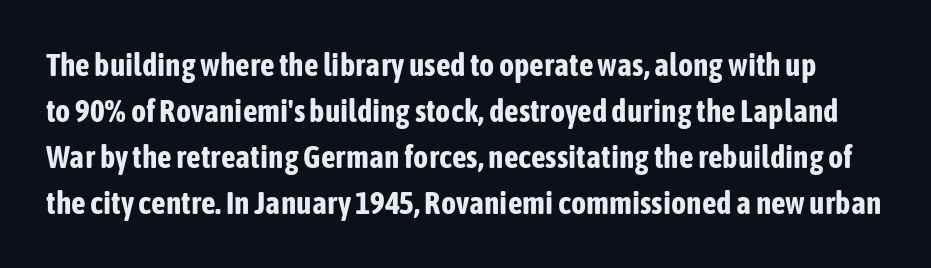
Q: Is the text bold? A: Yes.
Q: Is the text italic (slanted)? A: No, it is upright.
Q: Is the typeface a serif or a sans-serif typeface? A: Sans-serif.
Q: Is the text underlined? A: No.
Q: Is the spacing between letters normal or unusually wide? A: Normal.
Q: Is the spacing between lines tight, normal or loose? A: Normal.
Q: Width (condensed, normal, or wide)? A: Condensed.
Q: Stroke contrast? A: Low.
Q: x-height? A: Medium.
Q: Monospaced? A: No.
